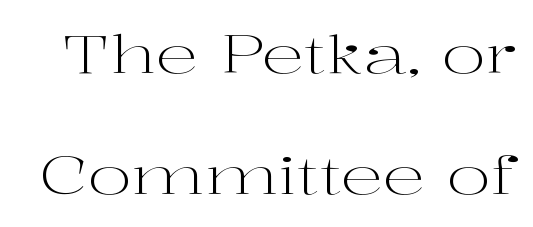
The image shows 53 px light, wide serif type, upright; set loose line spacing (2.28x), normal letter spacing, not underlined; high stroke contrast and a medium x-height.
